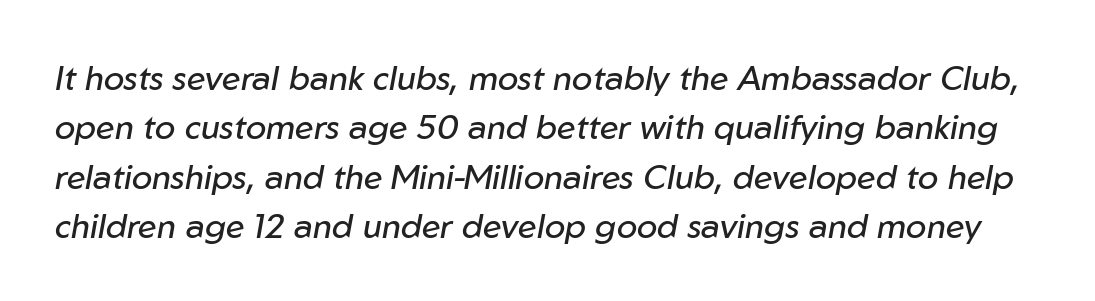
Tracking value appears to be zero — textbook default spacing. The font's italic variant was chosen for this text. If you measured baseline to baseline, you'd find a middling distance. Varying glyph widths throughout — classic text-font behaviour. Beneath every word, the page is bare. Think standard paragraph weight, or any step lighter than that.
